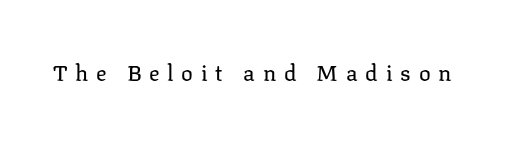
The image shows 22 px text type, upright; set unusually wide letter spacing (+0.35 em), not underlined.
